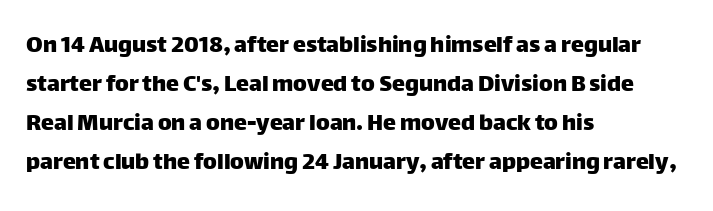
The compositor pushed each line to the left boundary. Every stem runs plumb, perpendicular to the baseline. This sample keeps an unexceptional amount of space between lines. Here the glyphs are tracked normally, forming tight word shapes. Descender tails drop into unmarked territory.
